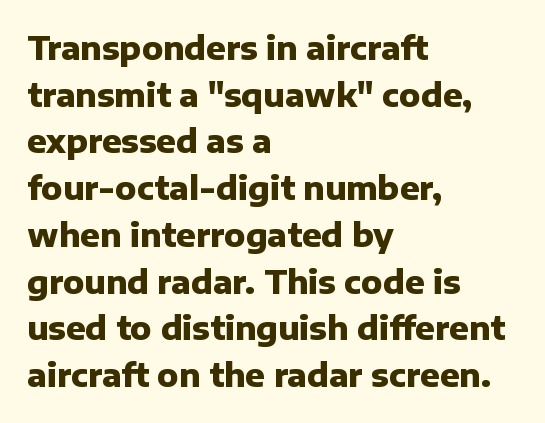
Q: Is the text bold? A: Yes.
Q: Is the text italic (slanted)? A: No, it is upright.
Q: Is the typeface a serif or a sans-serif typeface? A: Sans-serif.
Q: Is the text underlined? A: No.
Q: How is the paragraph aligned? A: Left-aligned.
Q: Is the spacing between letters normal or unusually wide? A: Normal.
Q: Is the spacing between lines tight, normal or loose? A: Normal.
Q: Width (condensed, normal, or wide)? A: Normal.
Q: Stroke contrast? A: Low.
Q: x-height? A: Medium.
Q: Monospaced? A: No.
